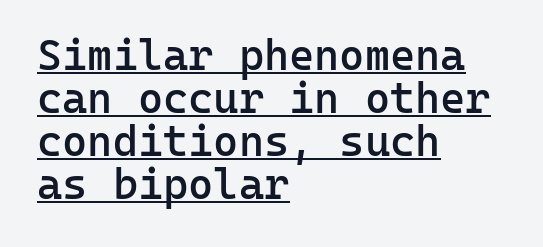
Q: Is the text bold? A: Semi-bold.
Q: Is the text italic (slanted)? A: No, it is upright.
Q: Is the typeface a serif or a sans-serif typeface? A: Sans-serif.
Q: Is the text underlined? A: Yes.
Q: How is the paragraph aligned? A: Left-aligned.
Q: Is the spacing between letters normal or unusually wide? A: Normal.
Q: Is the spacing between lines tight, normal or loose? A: Tight.
Q: Width (condensed, normal, or wide)? A: Normal.
Q: Stroke contrast? A: Low.
Q: x-height? A: Medium.
Q: Monospaced? A: Yes.
